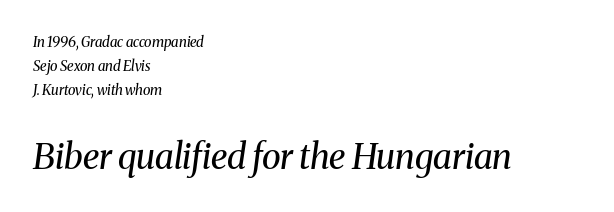
Is this a fixed-width face? No — the glyphs have proportional, varying widths. Is the type heavy? It reads as light-to-regular instead. The glyphs look as if they've been sheared to an angle. Typesetter's note — lower block bumped up in size, upper block left smaller. Examine the stroke ends and you'll spot serifs.
